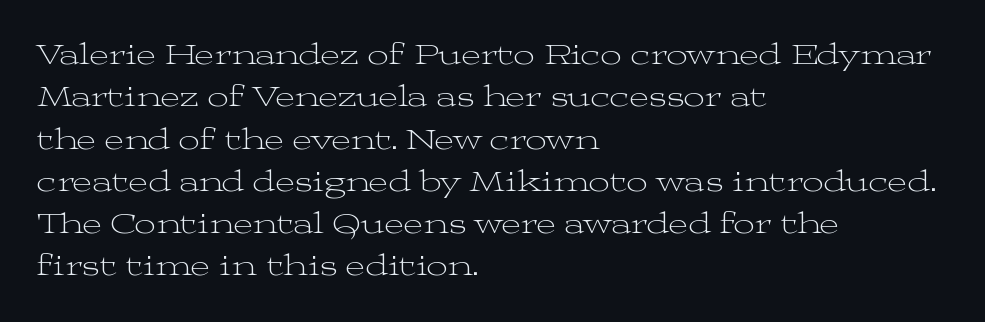
The image shows 30 px light, wide serif type, upright; set left-aligned, normal line spacing (1.41x), normal letter spacing, not underlined; medium stroke contrast and a medium x-height.
